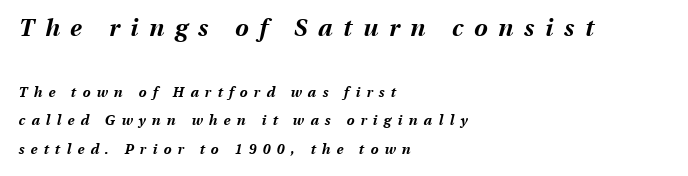
Check the space under the baseline: it is left empty. Glyph-to-glyph distance is far greater than everyday printed text. The specimen reads as italic at a glance. Is the block centered? No — it sits flush against the left margin. Vertically, the passage feels expansive, rows floating well apart. Set as a true bold cut, around the 700 mark.
